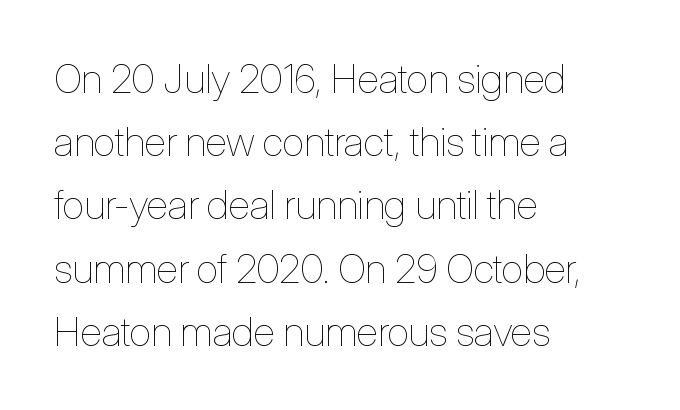
The image shows 40 px thin, condensed type, upright; set left-aligned, normal line spacing (1.58x), normal letter spacing, not underlined; low stroke contrast and a medium x-height.
